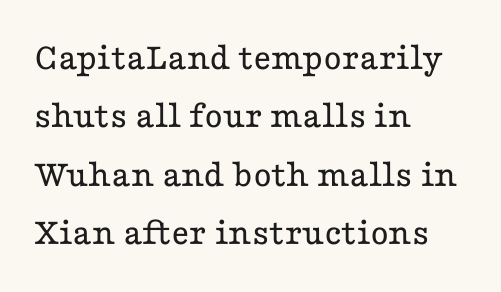
{"serif": "yes", "italic": "no", "bold": "no", "weight": "regular", "width": "wide", "stroke_contrast": "low", "x_height": "medium", "monospaced": "no", "underline": "no", "align": "left", "line_spacing": "normal", "line_spacing_ratio": 1.5, "letter_spacing": "normal", "letter_spacing_em": 0.0, "glyph_px": 39}
